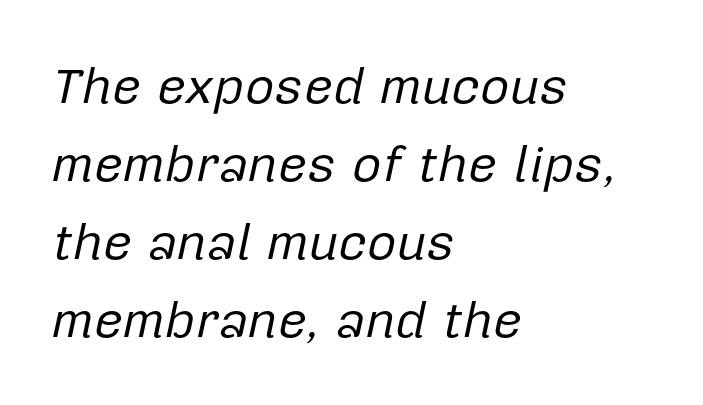
Leading matches the norm, producing a regular column. A classic flush-left, rag-right setting is used for this passage. The rendering uses natural spacing where letterforms have individual widths. The weight would be labelled regular, book, light, or lighter still. The specimen omits any rule beneath the text block's lines. Tracking value appears to be zero — textbook default spacing.
